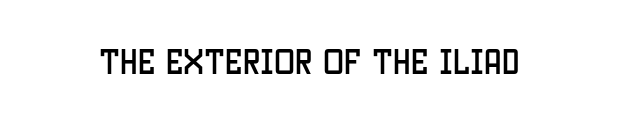
Q: Is the text italic (slanted)? A: No, it is upright.
Q: Is the typeface a serif or a sans-serif typeface? A: Sans-serif.
Q: Is the text underlined? A: No.
Q: Is the spacing between letters normal or unusually wide? A: Normal.
Q: Width (condensed, normal, or wide)? A: Condensed.
Q: Stroke contrast? A: Low.
Q: x-height? A: Large.
Q: Monospaced? A: No.
